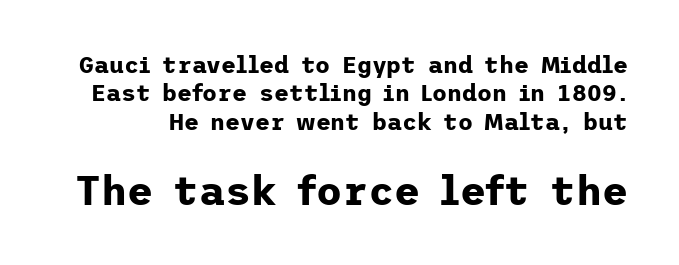
This sample uses an upright cut, with every glyph sitting square on the baseline. The passage shown has conventional tracking throughout. Beneath every word, the page is bare. I'd call this a sans setting — the letters go barefoot. Set as a true bold cut, around the 700 mark. This layout puts the modest block above and the oversized block below.
